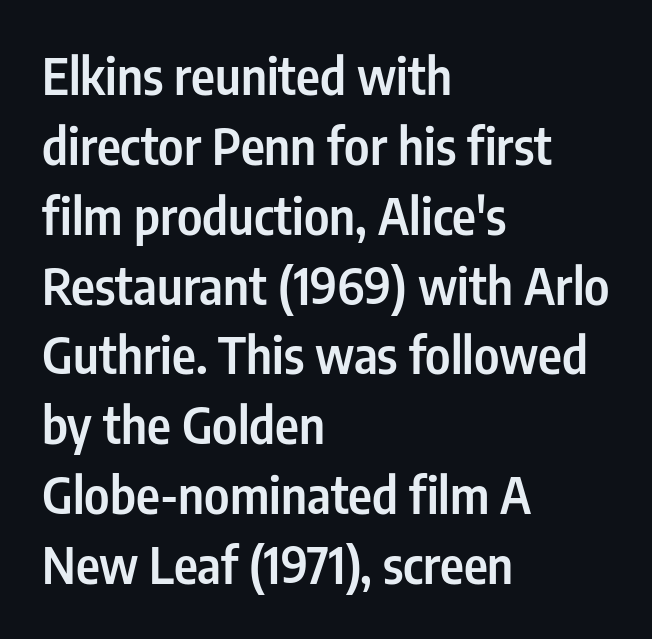
The image shows 51 px semibold, condensed sans-serif type, upright; set left-aligned, normal line spacing (1.37x), normal letter spacing, not underlined; low stroke contrast and a medium x-height.
